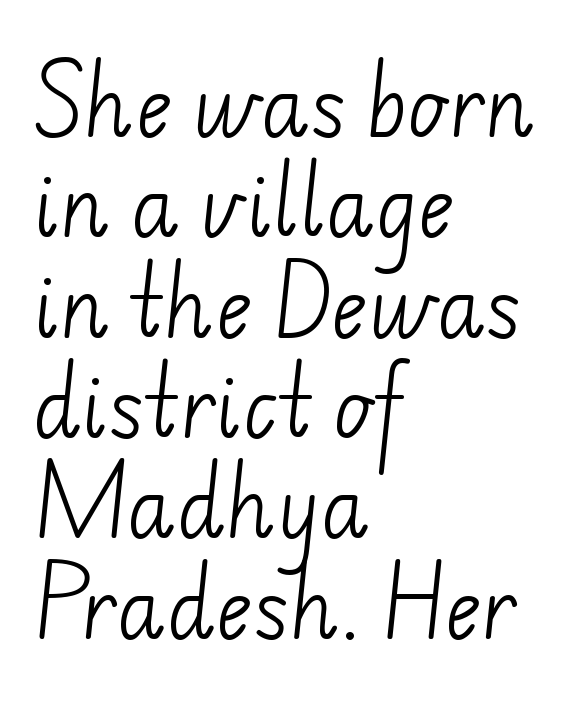
Unbolded letterforms with no extra heft. The paragraph shown leans on its left margin. Leading matches the norm, producing a regular column. Descender tails drop into unmarked territory. The text was rendered using a sans face with plain stroke endings. Proportional: the letters do not fall into vertical columns.
